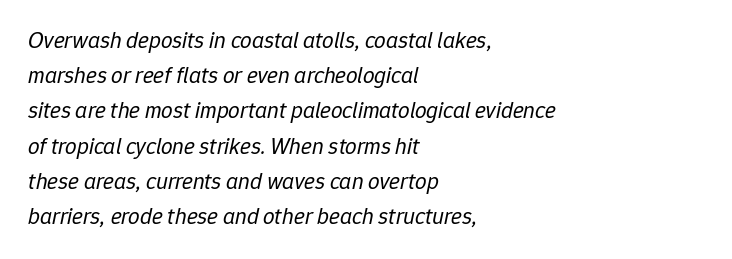
Stems here are at most as thick as an everyday book face. Evenly set lines give the paragraph a standard silhouette. The text block is weighted toward the left margin, trailing off unevenly rightward. The space beneath each line is pristine and unruled. The axis of the letterforms is tilted away from vertical.
